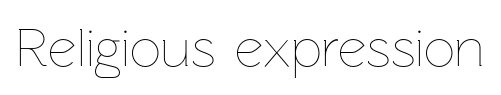
The space directly below the letters is spotless. This sample has the flowing, uneven cadence of proportional lettering. Weight: regular or lighter. A typesetter would call this zero additional tracking. Ascenders rise straight up at ninety degrees.
